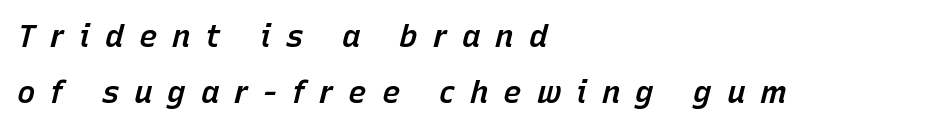
{"italic": "yes", "lean": "right", "slant_degrees": 15, "bold": "semi", "weight": "semibold", "width": "normal", "stroke_contrast": "low", "x_height": "medium", "monospaced": "no", "underline": "no", "align": "left", "line_spacing_ratio": 1.8, "letter_spacing": "wide", "letter_spacing_em": 0.48, "glyph_px": 31}
